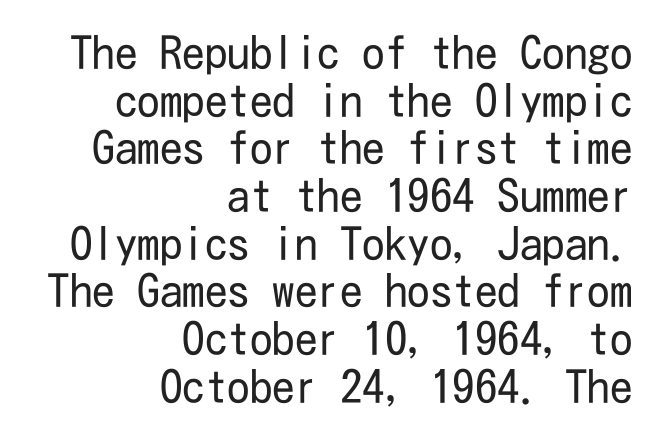
The paragraph has a hard right edge and a soft left edge. Interline gaps are noticeably narrow in this sample. Every stem runs plumb, perpendicular to the baseline. The face used here is rendered with its standard letterfit. These lines are composed in type without serifs.
